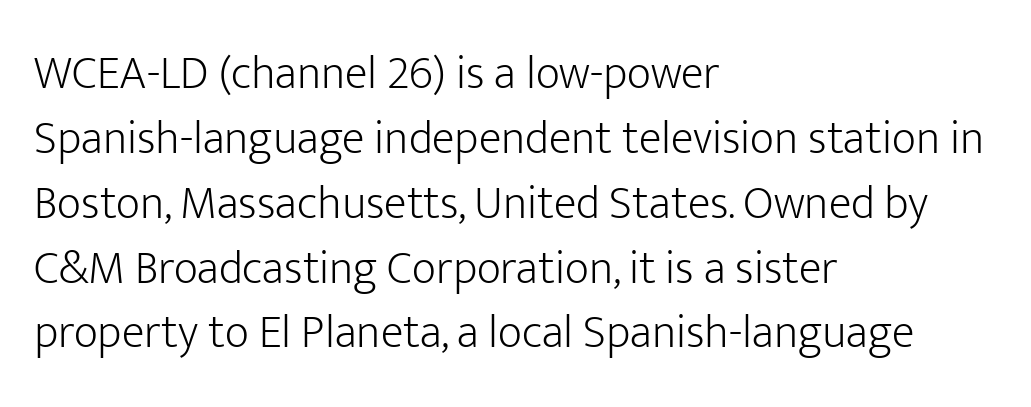
Q: Is the text bold? A: No.
Q: Is the text italic (slanted)? A: No, it is upright.
Q: Is the typeface a serif or a sans-serif typeface? A: Sans-serif.
Q: Is the text underlined? A: No.
Q: How is the paragraph aligned? A: Left-aligned.
Q: Is the spacing between letters normal or unusually wide? A: Normal.
Q: Is the spacing between lines tight, normal or loose? A: Normal.
Q: Width (condensed, normal, or wide)? A: Normal.
Q: Stroke contrast? A: Low.
Q: x-height? A: Medium.
Q: Monospaced? A: No.
